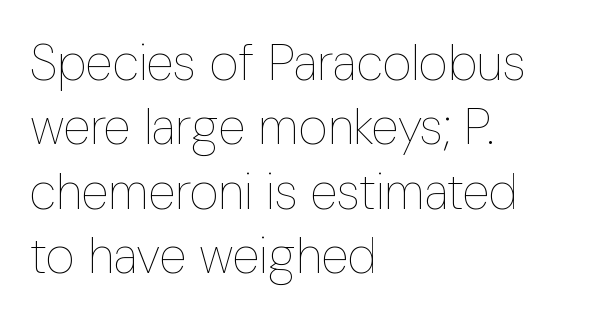
The image shows 50 px thin, condensed type, upright; set left-aligned, normal line spacing (1.29x), normal letter spacing, not underlined; low stroke contrast and a medium x-height.
